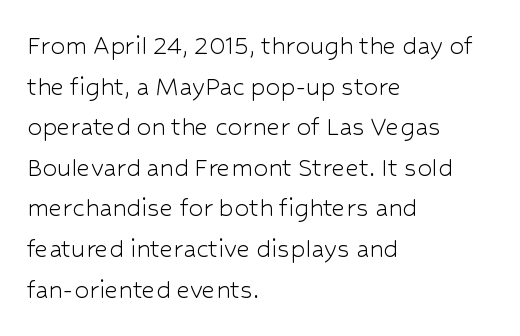
Q: Is the text bold? A: No.
Q: Is the text italic (slanted)? A: No, it is upright.
Q: Is the typeface a serif or a sans-serif typeface? A: Sans-serif.
Q: Is the text underlined? A: No.
Q: How is the paragraph aligned? A: Left-aligned.
Q: Is the spacing between letters normal or unusually wide? A: Normal.
Q: Is the spacing between lines tight, normal or loose? A: Normal.
Q: Width (condensed, normal, or wide)? A: Normal.
Q: Stroke contrast? A: Low.
Q: x-height? A: Medium.
Q: Monospaced? A: No.
